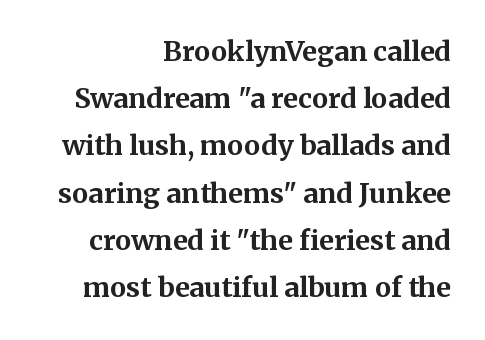
Q: Is the text bold? A: Yes.
Q: Is the text italic (slanted)? A: No, it is upright.
Q: Is the text underlined? A: No.
Q: How is the paragraph aligned? A: Right-aligned.
Q: Is the spacing between letters normal or unusually wide? A: Normal.
